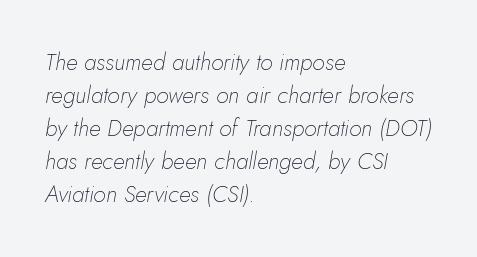
What's the leading like? Ordinary, nothing unusual. Style check: oblique. Clear beneath every line of the passage. Weight: in the light-to-regular range. Words appear dense and cohesive because spacing is normal. Which margin do the lines hug? The left one — the right edge is uneven.
